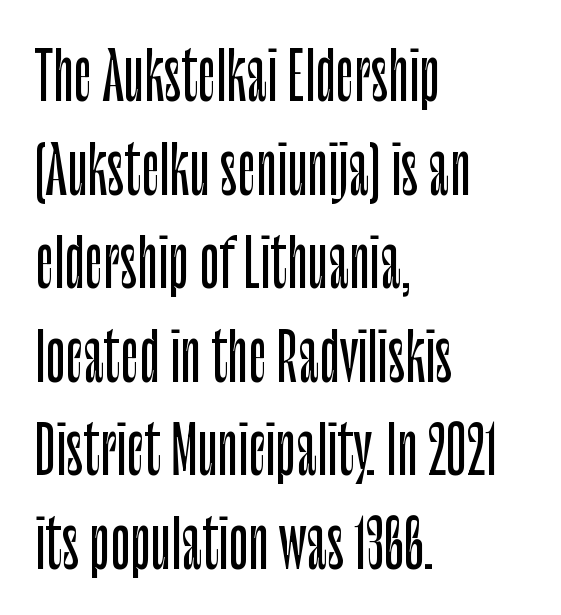
Q: Is the text italic (slanted)? A: No, it is upright.
Q: Is the typeface a serif or a sans-serif typeface? A: Sans-serif.
Q: Is the text underlined? A: No.
Q: How is the paragraph aligned? A: Left-aligned.
Q: Is the spacing between letters normal or unusually wide? A: Normal.
Q: Is the spacing between lines tight, normal or loose? A: Normal.
Q: Width (condensed, normal, or wide)? A: Condensed.
Q: Stroke contrast? A: Low.
Q: x-height? A: Large.
Q: Monospaced? A: No.
